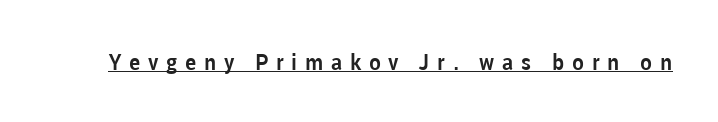
Q: Is the text italic (slanted)? A: No, it is upright.
Q: Is the text underlined? A: Yes.
Q: Is the spacing between letters normal or unusually wide? A: Unusually wide.
